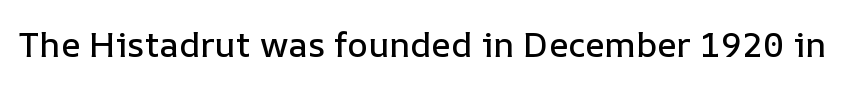
Q: Is the text italic (slanted)? A: No, it is upright.
Q: Is the text underlined? A: No.
Q: Is the spacing between letters normal or unusually wide? A: Normal.
Q: Width (condensed, normal, or wide)? A: Normal.
Q: Stroke contrast? A: Low.
Q: x-height? A: Medium.
Q: Monospaced? A: No.
